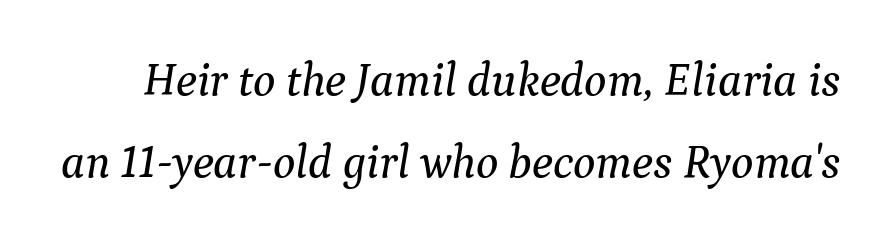
Q: Is the text italic (slanted)? A: Yes, it leans right by about 9 degrees.
Q: Is the typeface a serif or a sans-serif typeface? A: Serif.
Q: Is the text underlined? A: No.
Q: Is the spacing between letters normal or unusually wide? A: Normal.
Q: Width (condensed, normal, or wide)? A: Normal.
Q: Stroke contrast? A: Medium.
Q: x-height? A: Medium.
Q: Monospaced? A: No.
